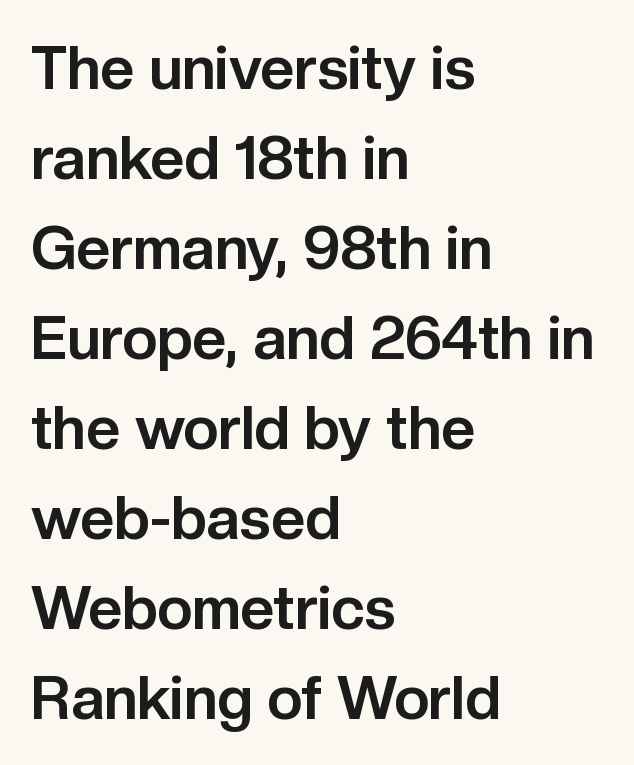
The image shows 60 px bold sans-serif type, upright; set left-aligned, normal line spacing (1.5x), normal letter spacing, not underlined; low stroke contrast and a medium x-height.
